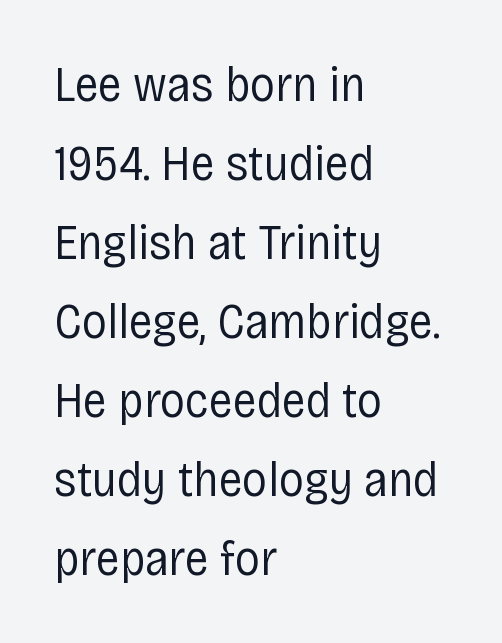
{"serif": "no", "italic": "no", "bold": "no", "weight": "regular", "width": "condensed", "stroke_contrast": "low", "x_height": "large", "monospaced": "no", "underline": "no", "align": "left", "line_spacing": "normal", "line_spacing_ratio": 1.58, "letter_spacing": "normal", "letter_spacing_em": 0.0, "glyph_px": 50}
